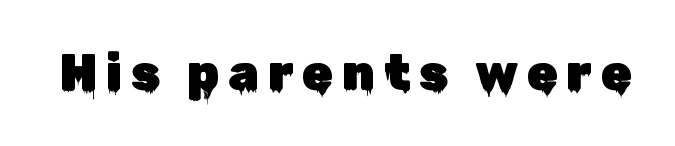
You could not count columns in this text — the font is proportionally spaced. Underline: absent. The lettering holds an erect, upright posture throughout. The type family on display is of the sans-serif kind.
